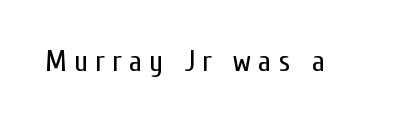
{"serif": "no", "italic": "no", "bold": "no", "weight": "regular", "width": "condensed", "stroke_contrast": "low", "x_height": "medium", "monospaced": "no", "underline": "no", "letter_spacing": "wide", "letter_spacing_em": 0.25, "glyph_px": 29}
